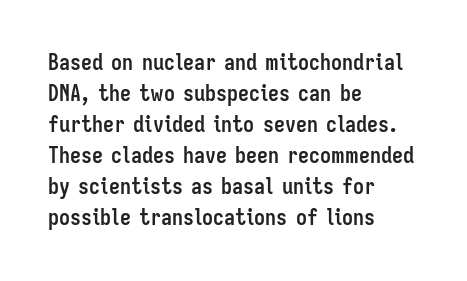
Ordinary non-slanted type is in use. The space between consecutive lines is moderate. The strokes are fattened all the way to bold. No extra tracking has been applied to these lines. Quick note: underline off. The typesetter chose a ragged-right arrangement here.
